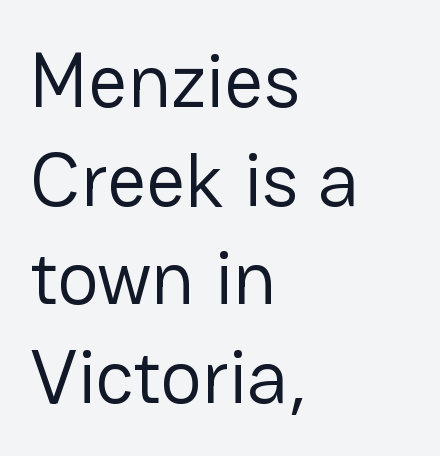
The image shows 77 px regular-weight sans-serif type, upright; set left-aligned, normal line spacing (1.28x), normal letter spacing, not underlined; low stroke contrast and a medium x-height.
